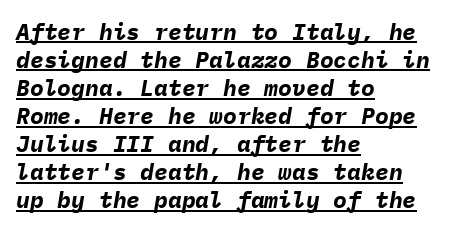
Q: Is the text bold? A: Yes.
Q: Is the text italic (slanted)? A: Yes, it leans right by about 9 degrees.
Q: Is the text underlined? A: Yes.
Q: How is the paragraph aligned? A: Left-aligned.
Q: Is the spacing between letters normal or unusually wide? A: Normal.
